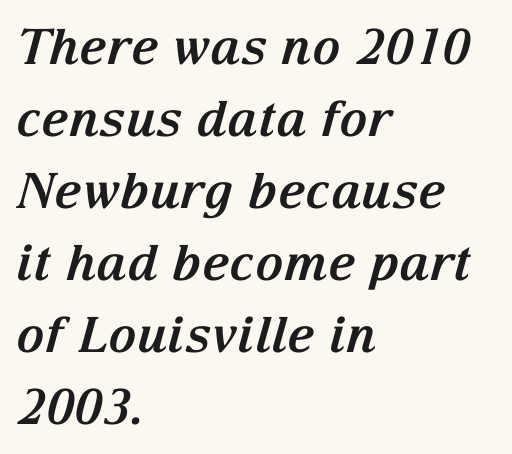
The image shows 49 px bold serif type, italic (leaning right); set left-aligned, normal line spacing (1.47x), normal letter spacing, not underlined; medium stroke contrast and a medium x-height.
